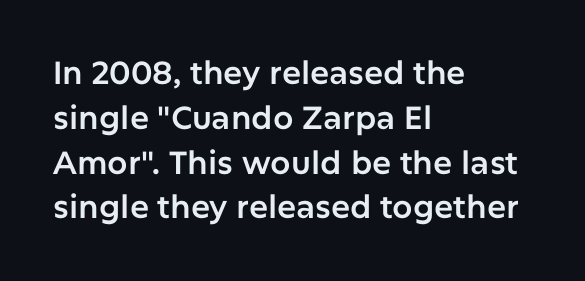
The image shows 32 px sans-serif type, upright; set left-aligned, normal line spacing (1.4x), normal letter spacing, not underlined; low stroke contrast and a medium x-height.
